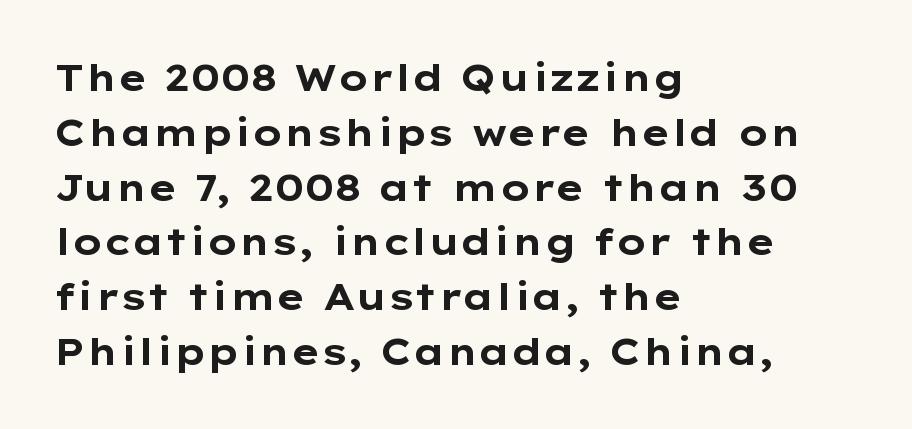
Q: Is the text bold? A: Yes.
Q: Is the text italic (slanted)? A: No, it is upright.
Q: Is the typeface a serif or a sans-serif typeface? A: Sans-serif.
Q: Is the text underlined? A: No.
Q: How is the paragraph aligned? A: Left-aligned.
Q: Is the spacing between letters normal or unusually wide? A: Normal.
Q: Is the spacing between lines tight, normal or loose? A: Normal.
Q: Width (condensed, normal, or wide)? A: Wide.
Q: Stroke contrast? A: Low.
Q: x-height? A: Medium.
Q: Monospaced? A: No.
